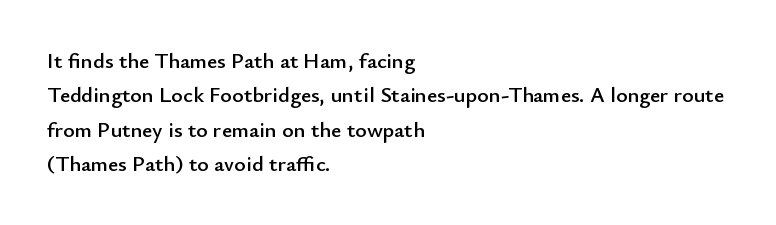
The image shows 22 px text type, upright; set left-aligned, normal line spacing (1.56x), normal letter spacing, not underlined.
